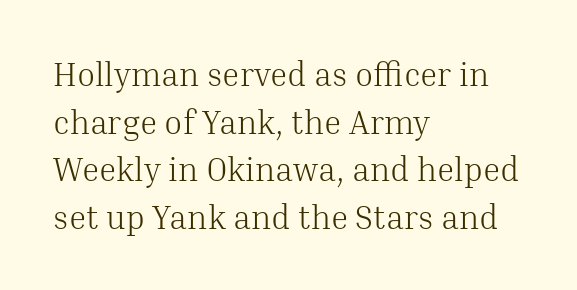
Q: Is the text bold? A: No.
Q: Is the text italic (slanted)? A: No, it is upright.
Q: Is the typeface a serif or a sans-serif typeface? A: Serif.
Q: Is the text underlined? A: No.
Q: How is the paragraph aligned? A: Left-aligned.
Q: Is the spacing between letters normal or unusually wide? A: Normal.
Q: Is the spacing between lines tight, normal or loose? A: Normal.
Q: Width (condensed, normal, or wide)? A: Normal.
Q: Stroke contrast? A: Medium.
Q: x-height? A: Medium.
Q: Monospaced? A: No.
